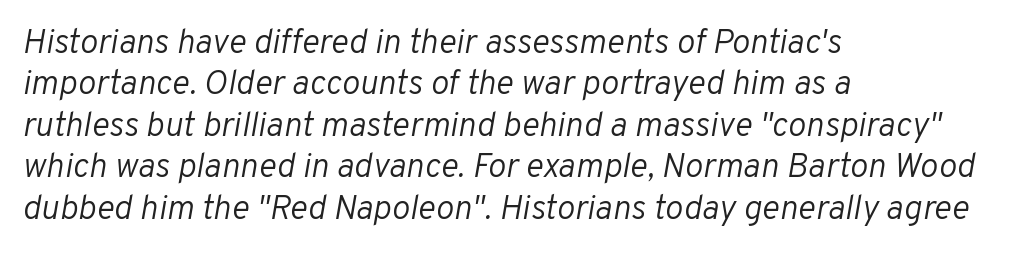
Check under the words: just untouched page. The typesetting does not lean heavy: it is not bold. This sample is left-justified, so line endings fall wherever the words run out. The face used here has a pronounced slope to its letters. Letter spacing: default.
